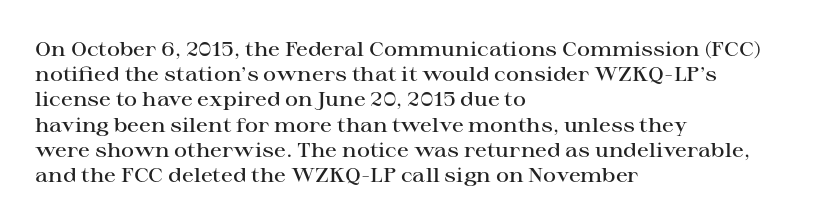
Q: Is the text bold? A: Semi-bold.
Q: Is the text italic (slanted)? A: No, it is upright.
Q: Is the text underlined? A: No.
Q: How is the paragraph aligned? A: Left-aligned.
Q: Is the spacing between letters normal or unusually wide? A: Normal.
Q: Is the spacing between lines tight, normal or loose? A: Normal.
